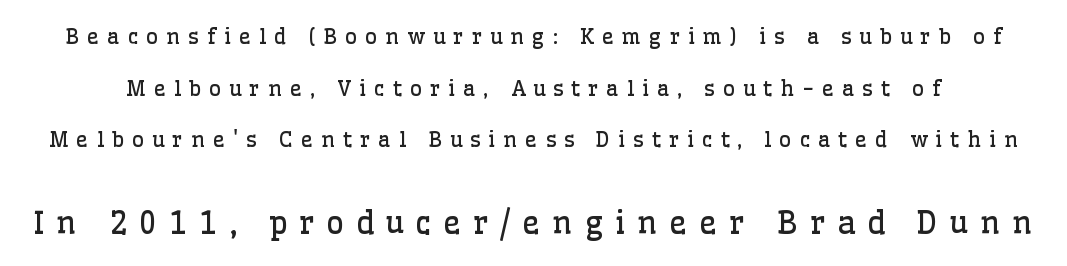
The image shows 31 px regular-weight serif type, upright; set loose line spacing (2.46x), unusually wide letter spacing (+0.38 em), not underlined; the second (bottom) block is 1.48x larger; low stroke contrast and a medium x-height.
